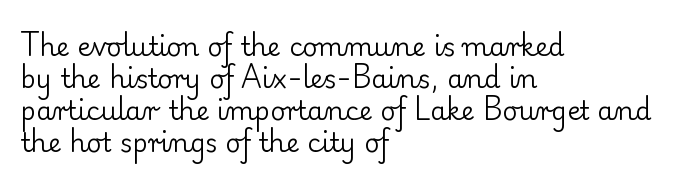
The image shows 26 px text type, upright; set left-aligned, line spacing 1.23x, normal letter spacing, not underlined.
